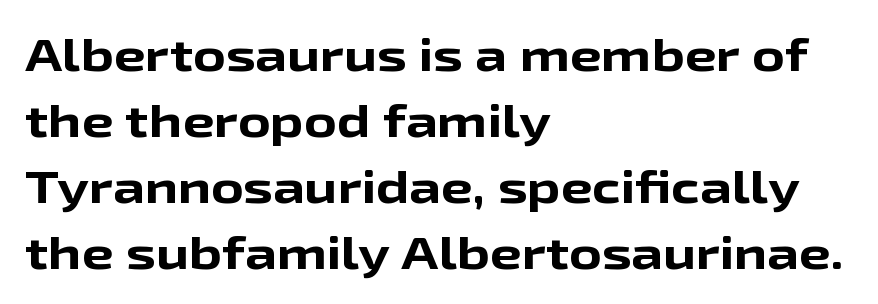
Q: Is the text bold? A: Yes.
Q: Is the text italic (slanted)? A: No, it is upright.
Q: Is the typeface a serif or a sans-serif typeface? A: Sans-serif.
Q: Is the text underlined? A: No.
Q: How is the paragraph aligned? A: Left-aligned.
Q: Is the spacing between letters normal or unusually wide? A: Normal.
Q: Is the spacing between lines tight, normal or loose? A: Normal.
Q: Width (condensed, normal, or wide)? A: Wide.
Q: Stroke contrast? A: Low.
Q: x-height? A: Medium.
Q: Monospaced? A: No.
